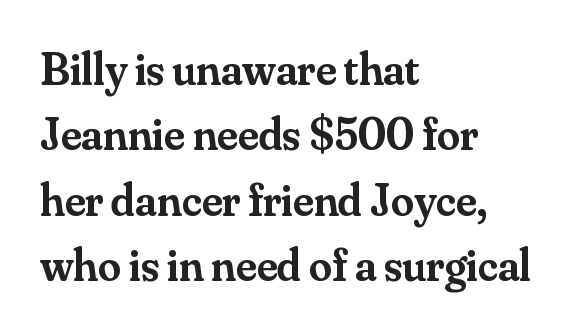
{"serif": "yes", "italic": "no", "bold": "semi", "weight": "semibold", "width": "normal", "stroke_contrast": "medium", "x_height": "small", "monospaced": "no", "underline": "no", "align": "left", "line_spacing": "normal", "line_spacing_ratio": 1.42, "letter_spacing": "normal", "letter_spacing_em": 0.0, "glyph_px": 46}
